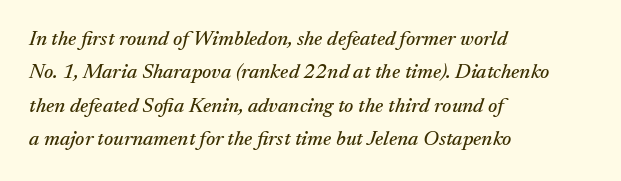
In terms of leading, this rendering sits right in the middle. Short and long lines alike share a common starting point at left. The letters sit at their default tracking, neither squeezed nor spread. The text carries the slant typical of an italic or oblique font. Anything drawn beneath the words? Only blank space.
